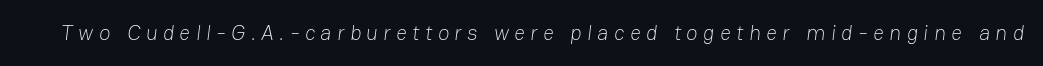
{"bold": "no", "underline": "no", "letter_spacing": "wide", "letter_spacing_em": 0.26, "glyph_px": 21}
